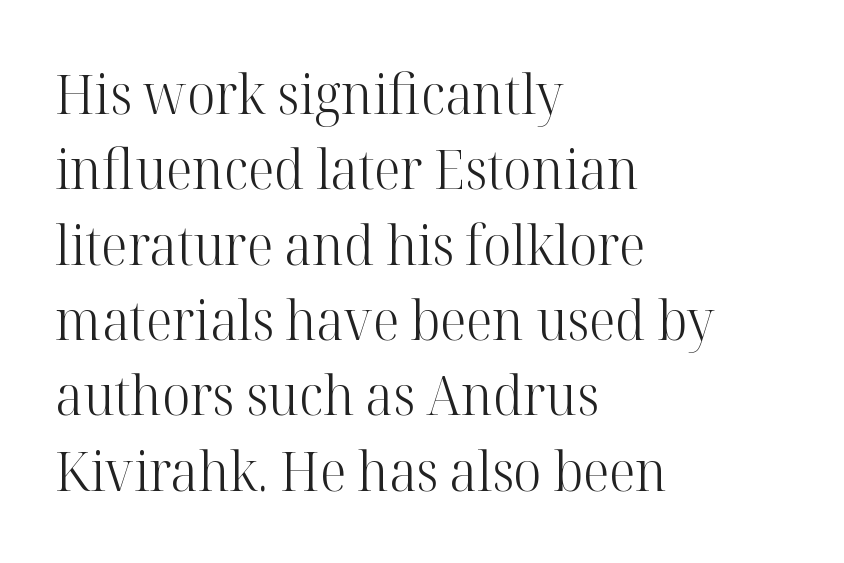
Regular leading. The strokes are not fattened; the text isn't bold. These lines keep a tight, regular rhythm from letter to letter. Rendered with straight, roman letterforms. The string is rendered with underlining switched off.
